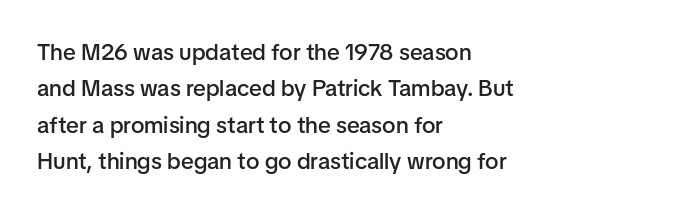
{"italic": "no", "bold": "semi", "underline": "no", "align": "left", "line_spacing": "normal", "line_spacing_ratio": 1.58, "letter_spacing": "normal", "letter_spacing_em": 0.0, "glyph_px": 23}
